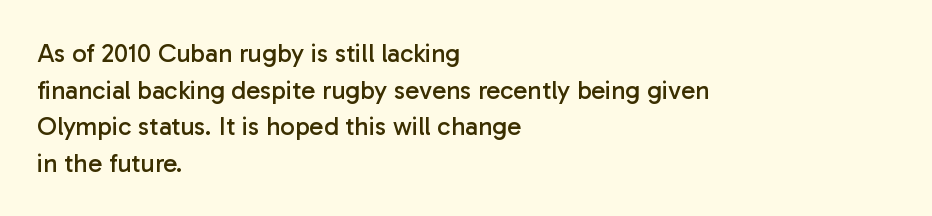
The image shows 26 px text type, upright; set left-aligned, normal line spacing (1.41x), normal letter spacing, not underlined.
